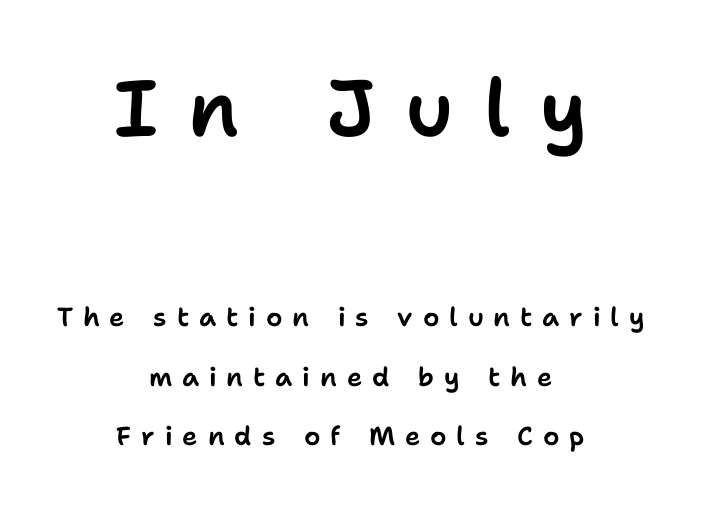
Nope, not italic — everything's standing straight. Font category for this specimen: sans-serif. Summary of vertical rhythm: relaxed, with wide interline spacing. Check the space under the baseline: it is left empty. Character size in the leading block exceeds that of the trailing block. The line texture is sparse and dotted thanks to wide tracking.
